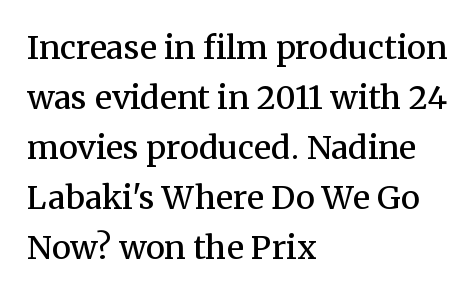
{"serif": "yes", "italic": "no", "bold": "semi", "weight": "semibold", "width": "normal", "stroke_contrast": "medium", "x_height": "medium", "monospaced": "no", "underline": "no", "align": "left", "line_spacing": "normal", "line_spacing_ratio": 1.56, "letter_spacing": "normal", "letter_spacing_em": 0.0, "glyph_px": 32}
